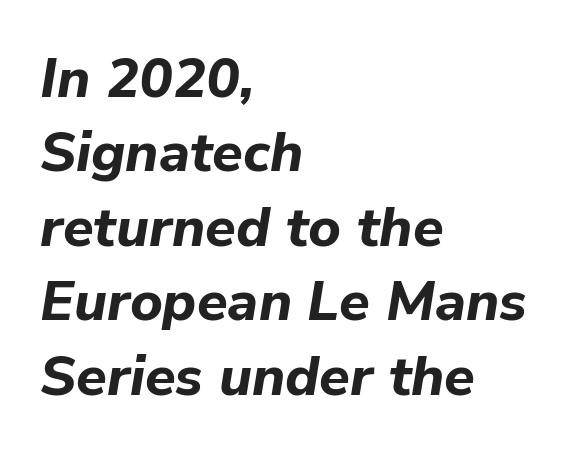
The image shows 56 px bold type, italic (leaning right); set left-aligned, normal line spacing (1.33x), normal letter spacing, not underlined; low stroke contrast and a medium x-height.
